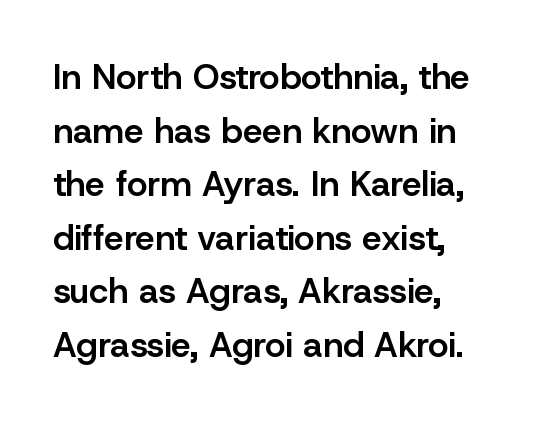
{"serif": "no", "italic": "no", "bold": "semi", "weight": "semibold", "width": "normal", "stroke_contrast": "low", "x_height": "medium", "monospaced": "no", "underline": "no", "align": "left", "line_spacing": "normal", "line_spacing_ratio": 1.53, "letter_spacing": "normal", "letter_spacing_em": 0.0, "glyph_px": 35}
